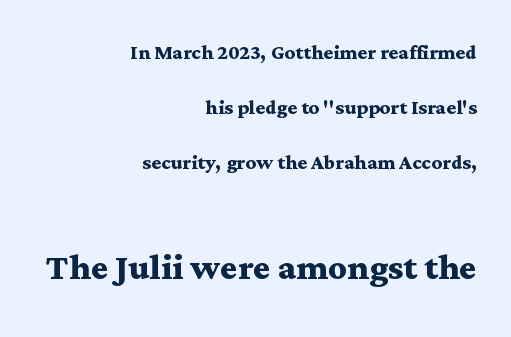
The following chunk of copy outweighs the initial chunk in type size. Visually the block forms a straight wall on the right and a jagged coastline on the left. Whoever set this chose breathing room over compactness in the vertical rhythm. Check under the words: just untouched page. This sample uses a serif face.
